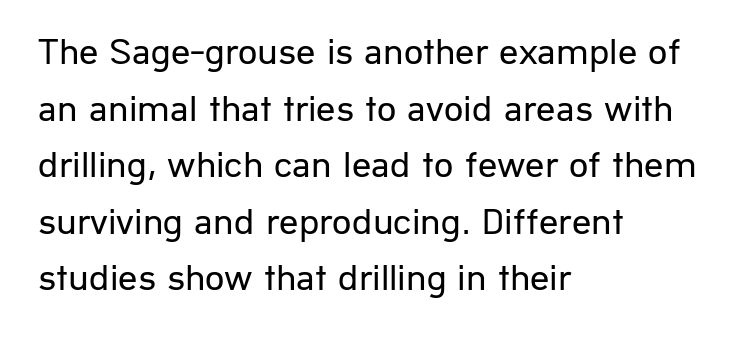
Q: Is the text bold? A: No.
Q: Is the text italic (slanted)? A: No, it is upright.
Q: Is the typeface a serif or a sans-serif typeface? A: Sans-serif.
Q: Is the text underlined? A: No.
Q: How is the paragraph aligned? A: Left-aligned.
Q: Is the spacing between letters normal or unusually wide? A: Normal.
Q: Is the spacing between lines tight, normal or loose? A: Normal.
Q: Width (condensed, normal, or wide)? A: Normal.
Q: Stroke contrast? A: Low.
Q: x-height? A: Medium.
Q: Monospaced? A: No.
